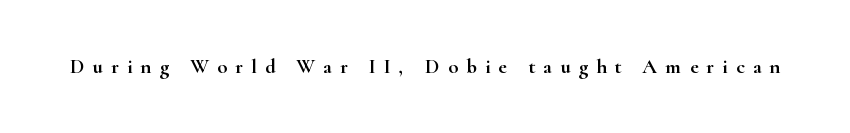
The image shows 21 px text type, upright; set unusually wide letter spacing (+0.38 em), not underlined.
